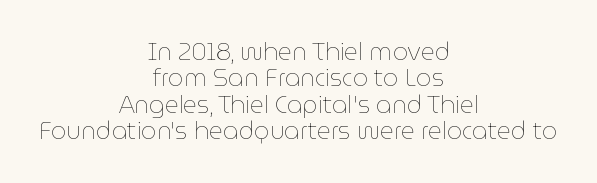
The image shows 24 px text type, upright; set centered, tight line spacing (1.1x), normal letter spacing, not underlined.
